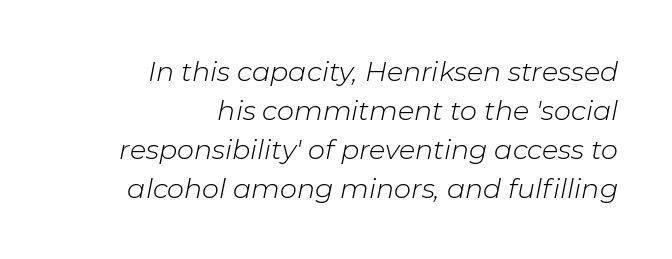
Students, note that the glyphs here touch the page at normal intervals. Honestly, there is no underline to notice here at all. Is there much room between lines? A standard amount, neither cramped nor airy. The typeface has the unassuming heft of standard copy or less. This rendering uses right alignment, leaving the left contour irregular. Slant detected: the letters are inclined.
